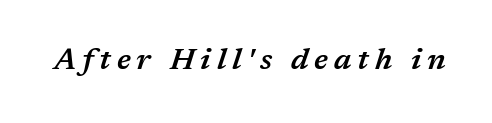
Q: Is the text bold? A: Semi-bold.
Q: Is the text italic (slanted)? A: Yes, it leans right by about 17 degrees.
Q: Is the text underlined? A: No.
Q: Is the spacing between letters normal or unusually wide? A: Unusually wide.
Q: Width (condensed, normal, or wide)? A: Normal.
Q: Stroke contrast? A: Medium.
Q: x-height? A: Medium.
Q: Monospaced? A: No.
